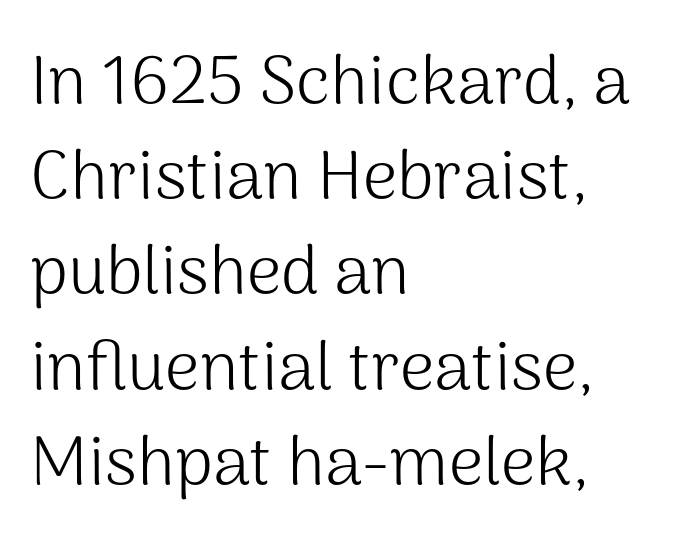
The image shows 68 px light sans-serif type, upright; set left-aligned, normal line spacing (1.4x), normal letter spacing, not underlined; medium stroke contrast and a medium x-height.
